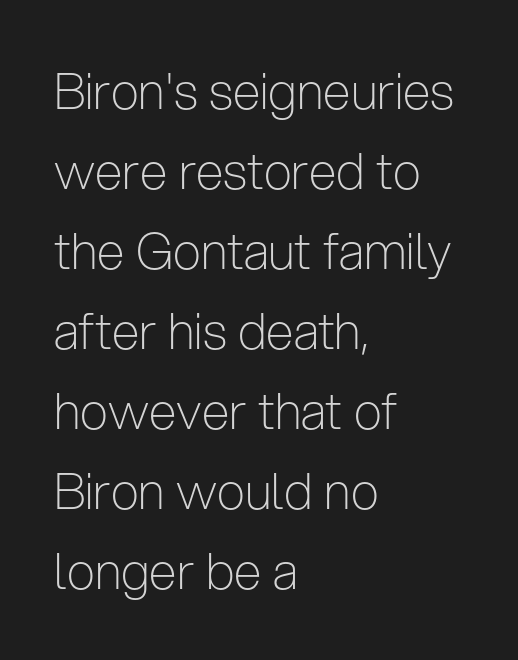
The image shows 50 px light, condensed sans-serif type, upright; set left-aligned, normal line spacing (1.6x), normal letter spacing, not underlined; low stroke contrast and a medium x-height.
